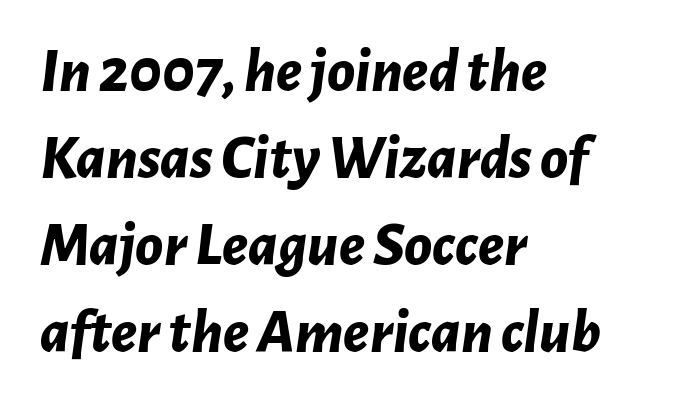
{"italic": "yes", "lean": "right", "slant_degrees": 7, "bold": "yes", "weight": "bold", "width": "normal", "stroke_contrast": "low", "x_height": "medium", "monospaced": "no", "underline": "no", "align": "left", "line_spacing": "normal", "line_spacing_ratio": 1.38, "letter_spacing": "normal", "letter_spacing_em": 0.0, "glyph_px": 63}
